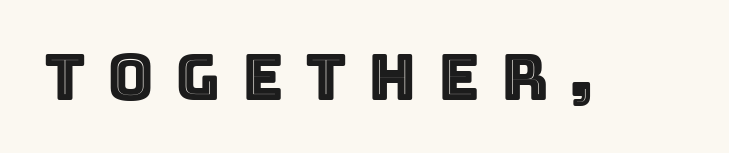
Q: Is the text italic (slanted)? A: No, it is upright.
Q: Is the text underlined? A: No.
Q: Is the spacing between letters normal or unusually wide? A: Unusually wide.
Q: Width (condensed, normal, or wide)? A: Normal.
Q: x-height? A: Large.
Q: Monospaced? A: No.
